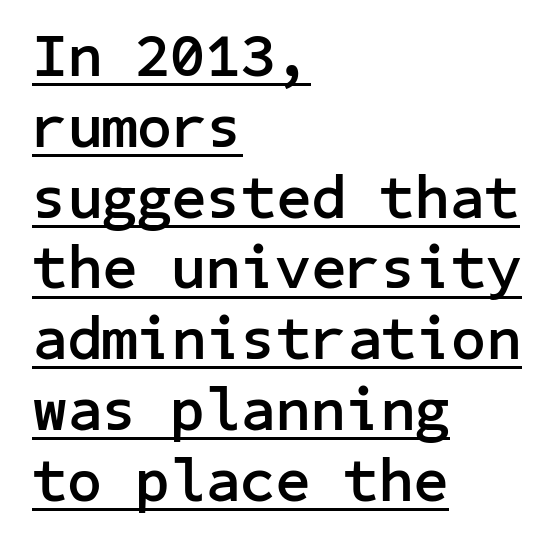
The image shows 61 px semibold sans-serif type, upright; set left-aligned, line spacing 1.16x, normal letter spacing, underlined; low stroke contrast and a medium x-height.
